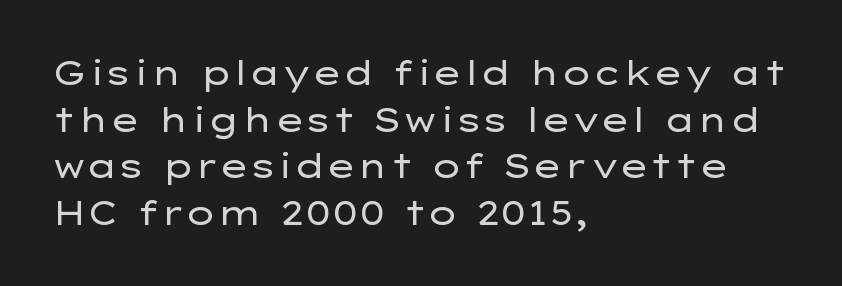
The image shows 33 px regular-weight, wide sans-serif type, upright; set left-aligned, normal line spacing (1.41x), normal letter spacing, not underlined; low stroke contrast and a medium x-height.
